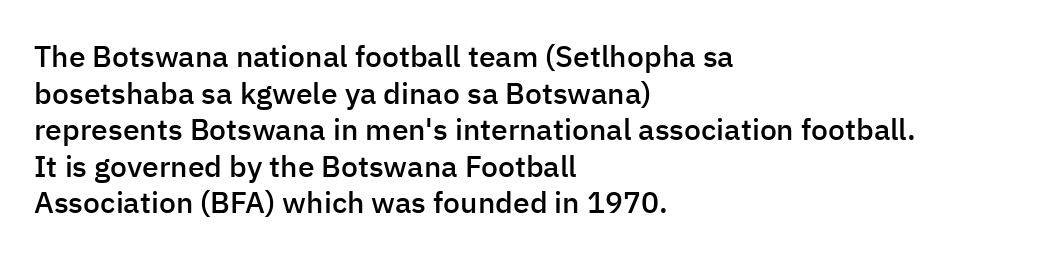
Q: Is the text bold? A: Semi-bold.
Q: Is the text italic (slanted)? A: No, it is upright.
Q: Is the typeface a serif or a sans-serif typeface? A: Sans-serif.
Q: Is the text underlined? A: No.
Q: How is the paragraph aligned? A: Left-aligned.
Q: Is the spacing between letters normal or unusually wide? A: Normal.
Q: Width (condensed, normal, or wide)? A: Normal.
Q: Stroke contrast? A: Low.
Q: x-height? A: Medium.
Q: Monospaced? A: No.
